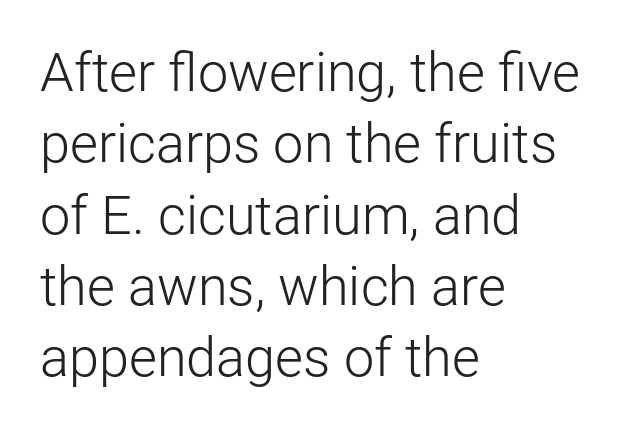
You could not count columns in this text — the font is proportionally spaced. This rendering features lettering with no underline. This is the regular roman posture of the typeface. Are there feet on the stems? There aren't — it's a sans. The line-height multiplier appears to be the usual default.
